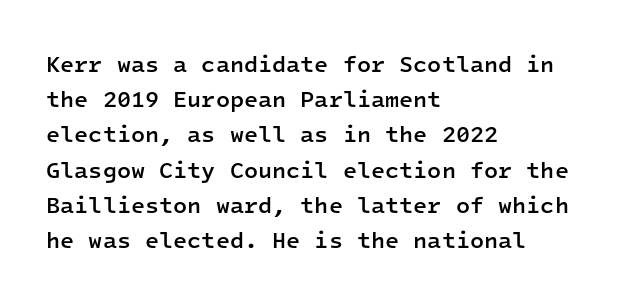
Summary of weight: moderately heavy, a semibold. You could call the tracking neutral — neither tight nor loose. Unmarked baselines from the first word to the last. Quick note: interline space is typical.
